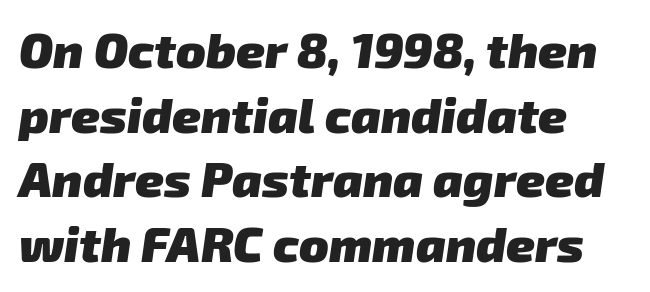
Thick stems and heavy bowls — unmistakably bold. This rendering uses left alignment, leaving the right contour irregular. Regular leading. Type without underlining.
